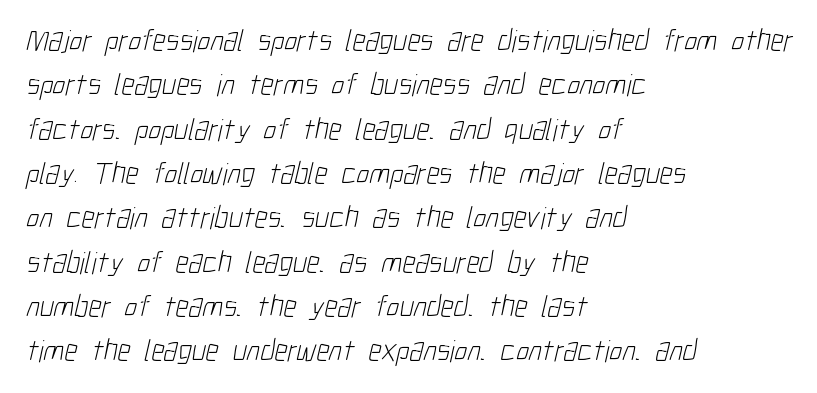
{"serif": "no", "bold": "no", "weight": "light", "width": "condensed", "stroke_contrast": "low", "x_height": "medium", "monospaced": "no", "underline": "no", "align": "left", "line_spacing": "normal", "line_spacing_ratio": 1.43, "letter_spacing": "normal", "letter_spacing_em": 0.0, "glyph_px": 31}
